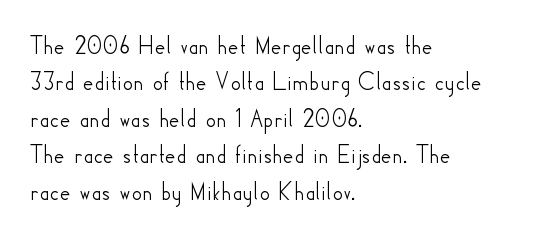
{"italic": "no", "underline": "no", "align": "left", "line_spacing": "normal", "line_spacing_ratio": 1.4, "letter_spacing": "normal", "letter_spacing_em": 0.0, "glyph_px": 26}
